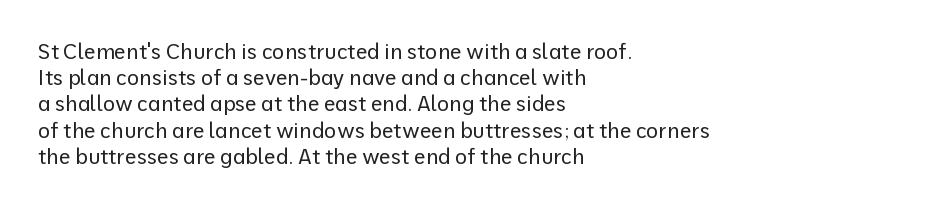
The image shows 21 px text type, upright; set left-aligned, normal line spacing (1.25x), normal letter spacing, not underlined.
